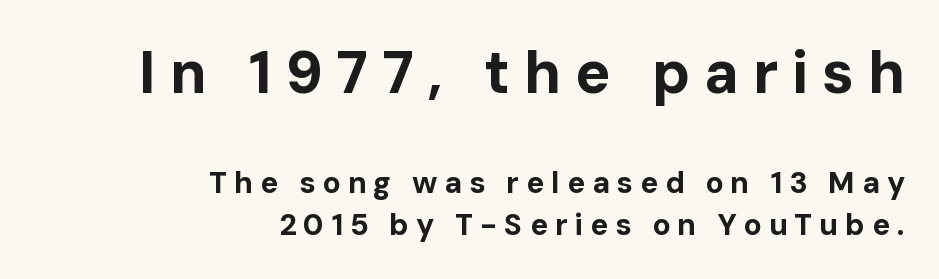
Vertical spacing — default. Every row of glyphs terminates at an identical x-position on the right. The face used here appears at its bigger size in the upper chunk. The tracking reads as deliberately expanded to a designer's eye. Each letter's strokes conclude bluntly, with no projecting serifs. Designer's note — italics off, roman on.
